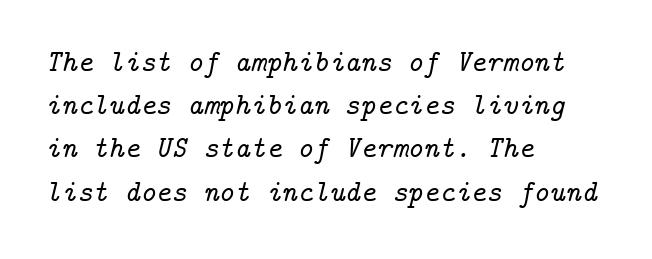
{"serif": "yes", "italic": "yes", "lean": "right", "slant_degrees": 14, "width": "normal", "stroke_contrast": "low", "x_height": "medium", "underline": "no", "align": "left", "line_spacing": "normal", "line_spacing_ratio": 1.44, "letter_spacing": "normal", "letter_spacing_em": 0.0, "glyph_px": 30}
